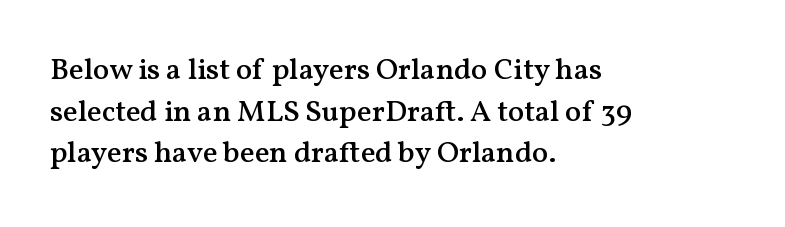
{"serif": "yes", "italic": "no", "bold": "semi", "weight": "semibold", "width": "normal", "stroke_contrast": "medium", "x_height": "medium", "monospaced": "no", "underline": "no", "align": "left", "line_spacing": "normal", "line_spacing_ratio": 1.39, "letter_spacing": "normal", "letter_spacing_em": 0.0, "glyph_px": 30}
